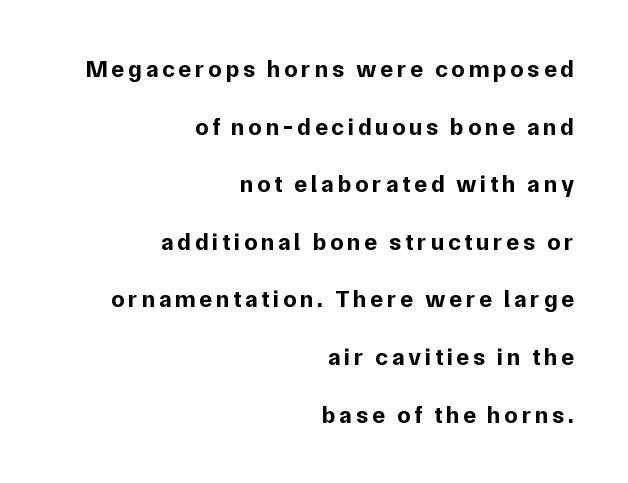
The image shows 24 px bold type, upright; set right-aligned, loose line spacing (2.4x), not underlined.
